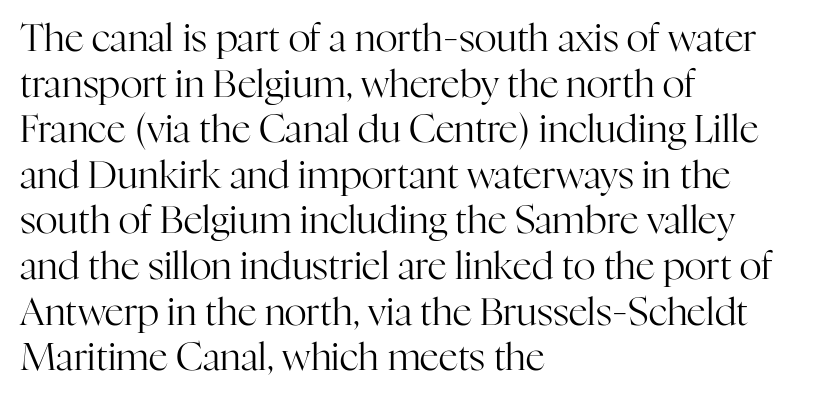
Q: Is the text bold? A: No.
Q: Is the text italic (slanted)? A: No, it is upright.
Q: Is the typeface a serif or a sans-serif typeface? A: Serif.
Q: Is the text underlined? A: No.
Q: How is the paragraph aligned? A: Left-aligned.
Q: Is the spacing between letters normal or unusually wide? A: Normal.
Q: Width (condensed, normal, or wide)? A: Normal.
Q: Stroke contrast? A: High.
Q: x-height? A: Medium.
Q: Monospaced? A: No.
